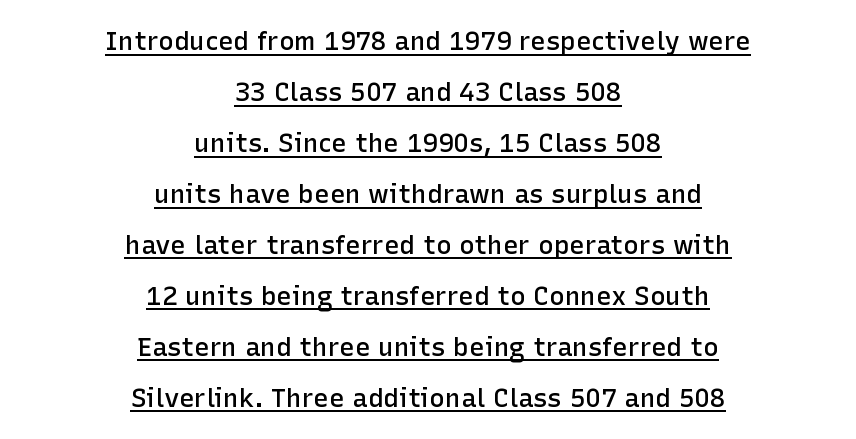
The line texture is even and compact thanks to regular tracking. Successive baselines arrive slowly, with a big drop between each. These lines were composed using upright roman letters. Which margin do the lines hug? Neither — every line sits in the middle. Stems and bowls a touch heavier than normal — semibold.
